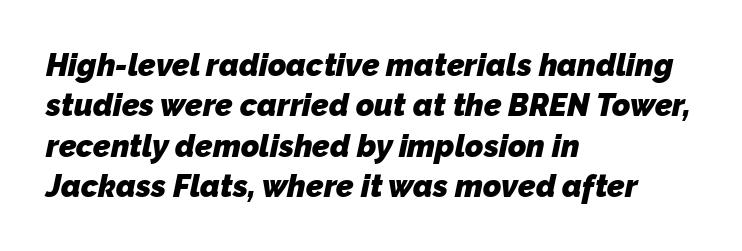
{"serif": "no", "bold": "yes", "weight": "heavy", "width": "normal", "stroke_contrast": "low", "x_height": "medium", "monospaced": "no", "underline": "no", "align": "left", "line_spacing": "normal", "line_spacing_ratio": 1.3, "letter_spacing": "normal", "letter_spacing_em": 0.0, "glyph_px": 31}
